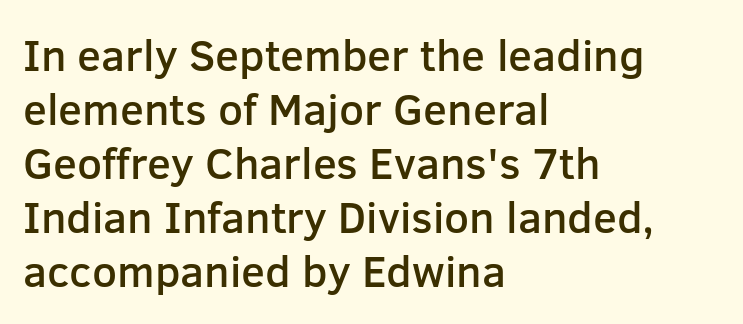
{"serif": "no", "italic": "no", "bold": "semi", "weight": "semibold", "width": "normal", "stroke_contrast": "low", "x_height": "medium", "monospaced": "no", "underline": "no", "align": "left", "line_spacing_ratio": 1.23, "letter_spacing": "normal", "letter_spacing_em": 0.0, "glyph_px": 44}
